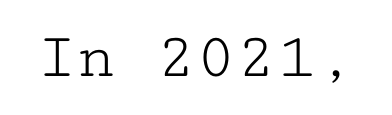
The image shows 66 px light, wide serif type, upright, monospaced; set normal letter spacing, not underlined; low stroke contrast and a medium x-height.
